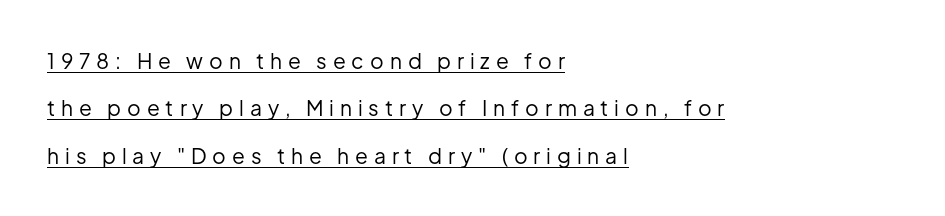
The image shows 21 px text type, upright; set left-aligned, loose line spacing (2.26x), unusually wide letter spacing (+0.28 em), underlined.
